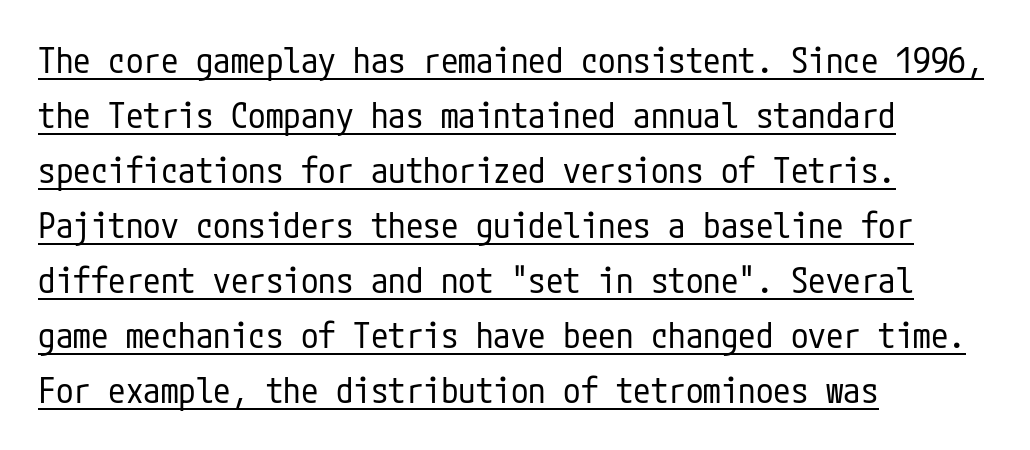
Q: Is the text bold? A: No.
Q: Is the text italic (slanted)? A: No, it is upright.
Q: Is the typeface a serif or a sans-serif typeface? A: Sans-serif.
Q: Is the text underlined? A: Yes.
Q: How is the paragraph aligned? A: Left-aligned.
Q: Is the spacing between letters normal or unusually wide? A: Normal.
Q: Is the spacing between lines tight, normal or loose? A: Normal.
Q: Width (condensed, normal, or wide)? A: Condensed.
Q: Stroke contrast? A: Low.
Q: x-height? A: Medium.
